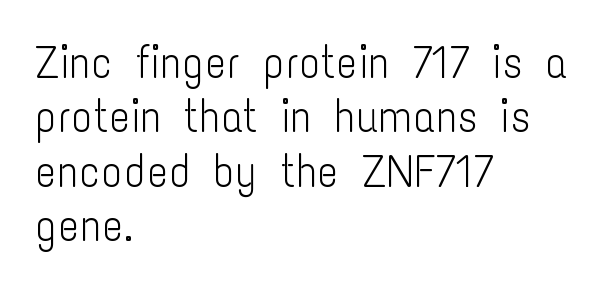
Nobody touched the tracking dial on this one. Does the lettering tilt? It doesn't — this is upright. Looks like regular typesetting: each glyph gets only the width it needs. If you drew a ruler down the left edge, every line would touch it. Descenders are the only things crossing below the line. The rendering shows plain stroke endings on the letterforms — a sans-serif design.
